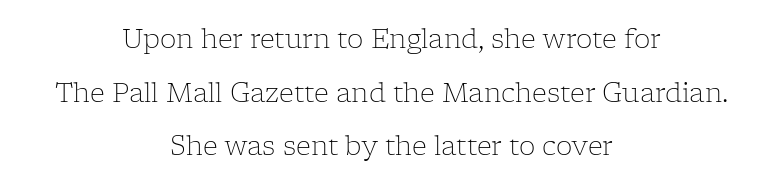
{"italic": "no", "bold": "no", "underline": "no", "align": "center", "line_spacing": "loose", "line_spacing_ratio": 2.06, "letter_spacing": "normal", "letter_spacing_em": 0.0, "glyph_px": 26}
